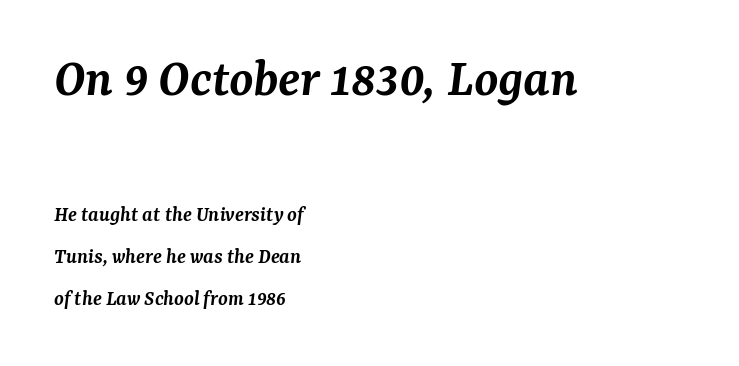
Q: Is the text bold? A: Semi-bold.
Q: Is the text italic (slanted)? A: Yes, it leans right by about 7 degrees.
Q: Is the typeface a serif or a sans-serif typeface? A: Serif.
Q: Is the text underlined? A: No.
Q: How is the paragraph aligned? A: Left-aligned.
Q: Is the spacing between letters normal or unusually wide? A: Normal.
Q: Is the spacing between lines tight, normal or loose? A: Loose.
Q: Which block of text is set in a larger size, the first (top) or the second (bottom)? A: The first (top) one.
Q: Width (condensed, normal, or wide)? A: Normal.
Q: Stroke contrast? A: Medium.
Q: x-height? A: Medium.
Q: Monospaced? A: No.
